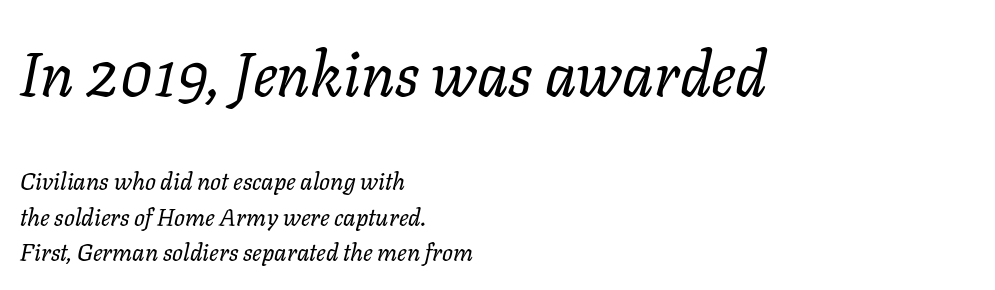
Q: Is the text bold? A: No.
Q: Is the text italic (slanted)? A: Yes, it leans right by about 11 degrees.
Q: Is the text underlined? A: No.
Q: How is the paragraph aligned? A: Left-aligned.
Q: Is the spacing between letters normal or unusually wide? A: Normal.
Q: Is the spacing between lines tight, normal or loose? A: Normal.
Q: Which block of text is set in a larger size, the first (top) or the second (bottom)? A: The first (top) one.
Q: Width (condensed, normal, or wide)? A: Normal.
Q: Stroke contrast? A: Low.
Q: x-height? A: Medium.
Q: Monospaced? A: No.
